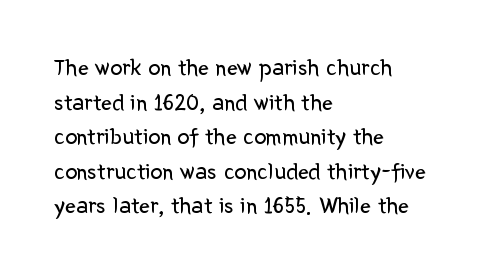
Q: Is the text bold? A: No.
Q: Is the text italic (slanted)? A: No, it is upright.
Q: Is the text underlined? A: No.
Q: How is the paragraph aligned? A: Left-aligned.
Q: Is the spacing between letters normal or unusually wide? A: Normal.
Q: Is the spacing between lines tight, normal or loose? A: Normal.
